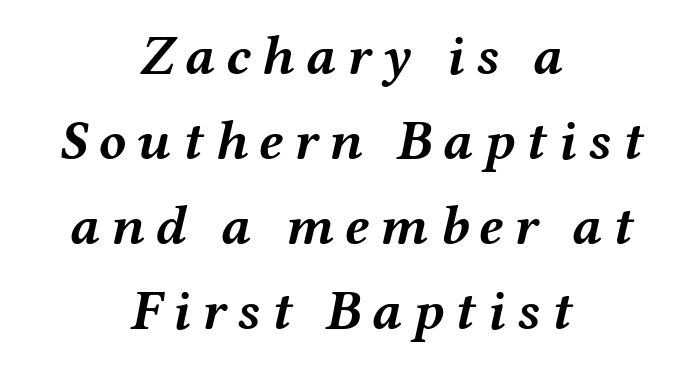
The image shows 56 px semibold, wide type, italic (leaning right); set centered, normal line spacing (1.52x), unusually wide letter spacing (+0.2 em), not underlined; medium stroke contrast and a medium x-height.
